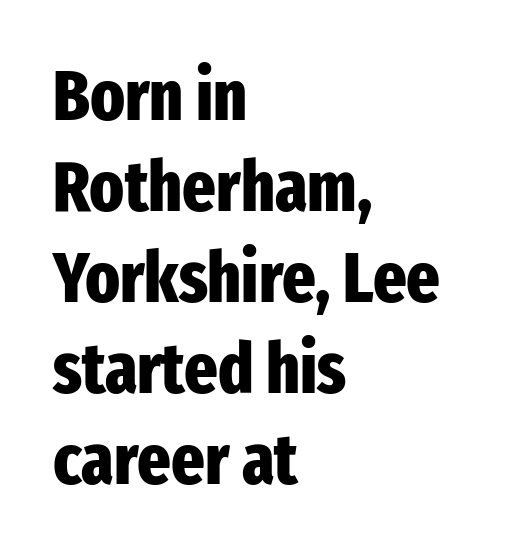
Q: Is the text bold? A: Yes.
Q: Is the text italic (slanted)? A: No, it is upright.
Q: Is the typeface a serif or a sans-serif typeface? A: Sans-serif.
Q: Is the text underlined? A: No.
Q: How is the paragraph aligned? A: Left-aligned.
Q: Is the spacing between letters normal or unusually wide? A: Normal.
Q: Is the spacing between lines tight, normal or loose? A: Normal.
Q: Width (condensed, normal, or wide)? A: Condensed.
Q: Stroke contrast? A: Low.
Q: x-height? A: Medium.
Q: Monospaced? A: No.
